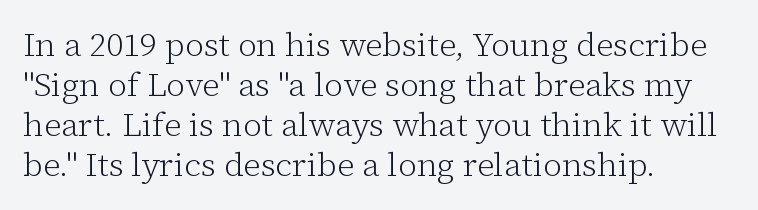
Q: Is the text bold? A: No.
Q: Is the text italic (slanted)? A: No, it is upright.
Q: Is the typeface a serif or a sans-serif typeface? A: Serif.
Q: Is the text underlined? A: No.
Q: How is the paragraph aligned? A: Left-aligned.
Q: Is the spacing between letters normal or unusually wide? A: Normal.
Q: Width (condensed, normal, or wide)? A: Normal.
Q: Stroke contrast? A: Low.
Q: x-height? A: Medium.
Q: Monospaced? A: No.
